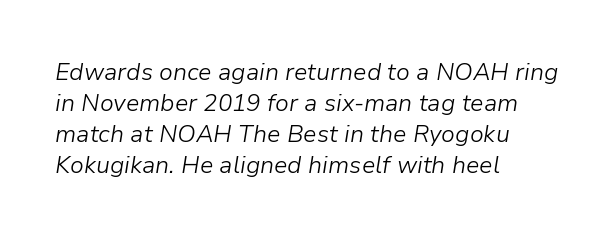
The image shows 24 px text type, italic (leaning right); set left-aligned, normal line spacing (1.29x), normal letter spacing, not underlined.
